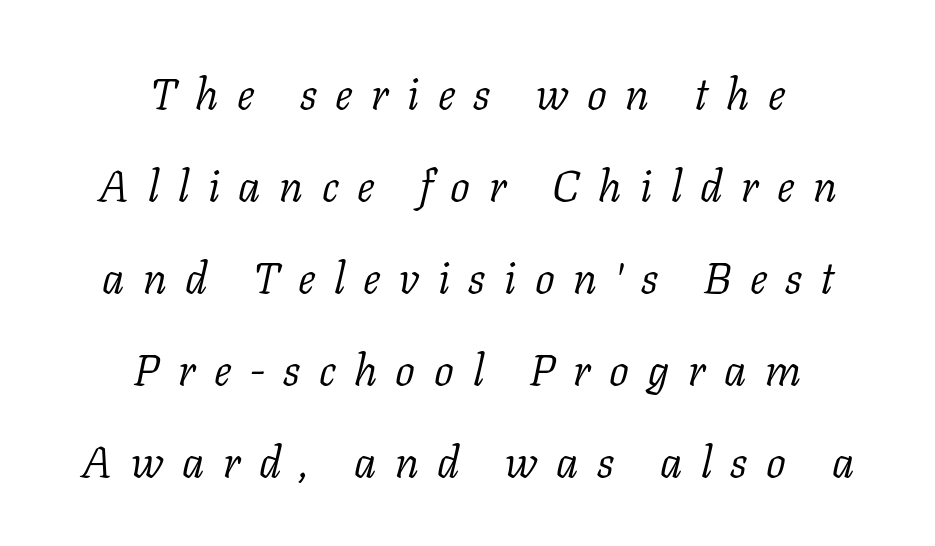
Q: Is the text bold? A: No.
Q: Is the text italic (slanted)? A: Yes, it leans right by about 11 degrees.
Q: Is the typeface a serif or a sans-serif typeface? A: Serif.
Q: Is the text underlined? A: No.
Q: How is the paragraph aligned? A: Centered.
Q: Is the spacing between letters normal or unusually wide? A: Unusually wide.
Q: Is the spacing between lines tight, normal or loose? A: Loose.
Q: Width (condensed, normal, or wide)? A: Normal.
Q: Stroke contrast? A: Low.
Q: x-height? A: Medium.
Q: Monospaced? A: No.
